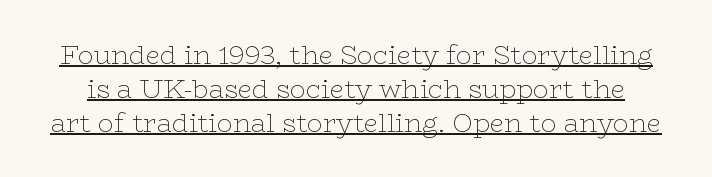
{"italic": "no", "bold": "no", "underline": "yes", "line_spacing": "normal", "line_spacing_ratio": 1.3, "letter_spacing": "normal", "letter_spacing_em": 0.0, "glyph_px": 26}
